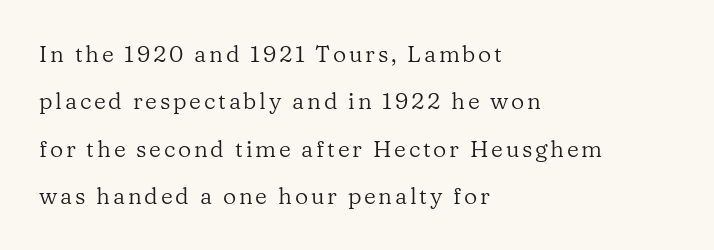
{"italic": "no", "bold": "no", "underline": "no", "align": "left", "line_spacing": "loose", "line_spacing_ratio": 2.06, "glyph_px": 23}
